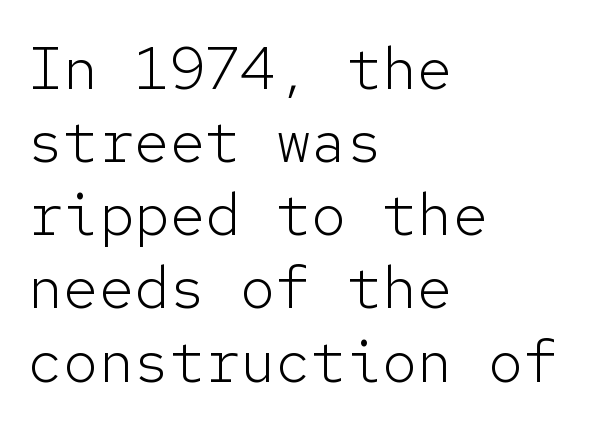
The image shows 59 px light sans-serif type, upright, monospaced; set left-aligned, line spacing 1.24x, normal letter spacing, not underlined; low stroke contrast and a medium x-height.
